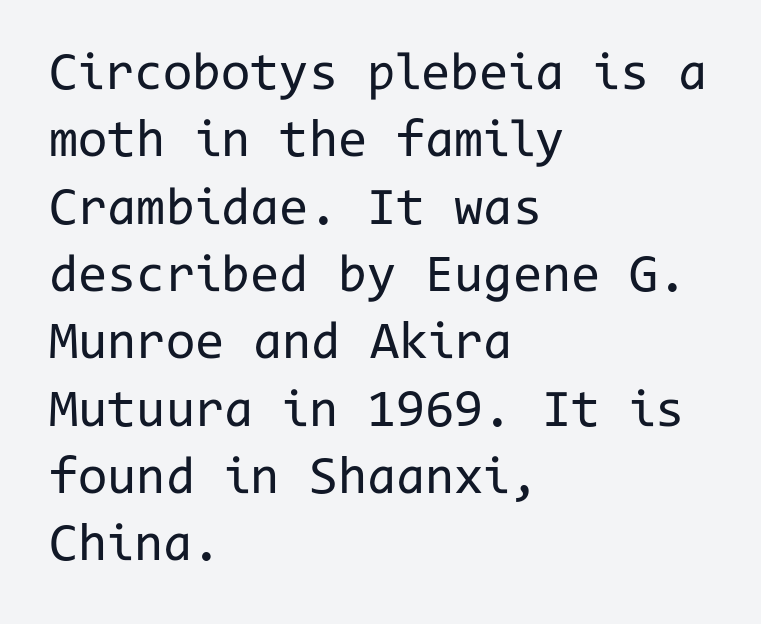
Only glyphs here, with clear space below each row. If you measured baseline to baseline, you'd find a middling distance. Grotesque or geometric, the face here clearly has no serifs. Weight: in the light-to-regular range. Spacing verdict: monospaced, one width for all characters. This sample uses an upright cut, with every glyph sitting square on the baseline.
